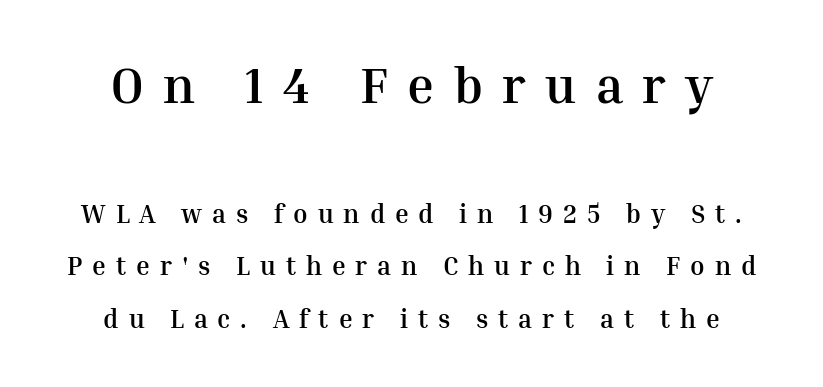
Q: Is the text bold? A: Yes.
Q: Is the text italic (slanted)? A: No, it is upright.
Q: Is the typeface a serif or a sans-serif typeface? A: Serif.
Q: Is the text underlined? A: No.
Q: Is the spacing between letters normal or unusually wide? A: Unusually wide.
Q: Is the spacing between lines tight, normal or loose? A: Loose.
Q: Which block of text is set in a larger size, the first (top) or the second (bottom)? A: The first (top) one.
Q: Width (condensed, normal, or wide)? A: Normal.
Q: Stroke contrast? A: Medium.
Q: x-height? A: Medium.
Q: Monospaced? A: No.
